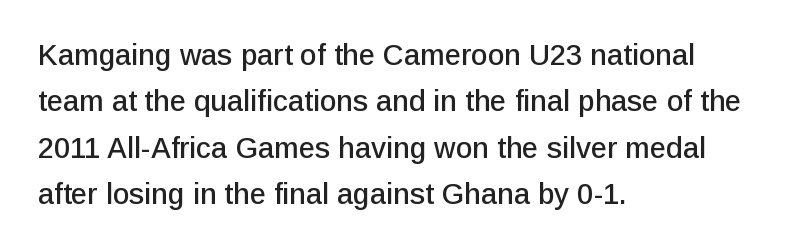
Q: Is the text italic (slanted)? A: No, it is upright.
Q: Is the typeface a serif or a sans-serif typeface? A: Sans-serif.
Q: Is the text underlined? A: No.
Q: How is the paragraph aligned? A: Left-aligned.
Q: Is the spacing between letters normal or unusually wide? A: Normal.
Q: Is the spacing between lines tight, normal or loose? A: Normal.
Q: Width (condensed, normal, or wide)? A: Normal.
Q: Stroke contrast? A: Low.
Q: x-height? A: Medium.
Q: Monospaced? A: No.
